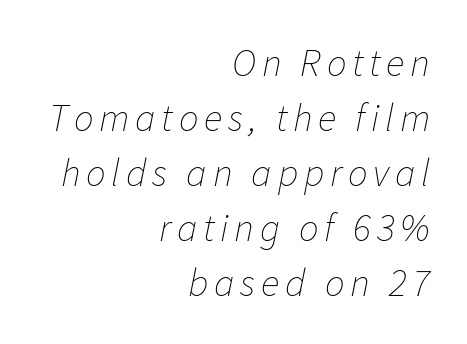
The image shows 39 px thin type, italic (leaning right); set right-aligned, normal line spacing (1.41x), not underlined; low stroke contrast and a medium x-height.
